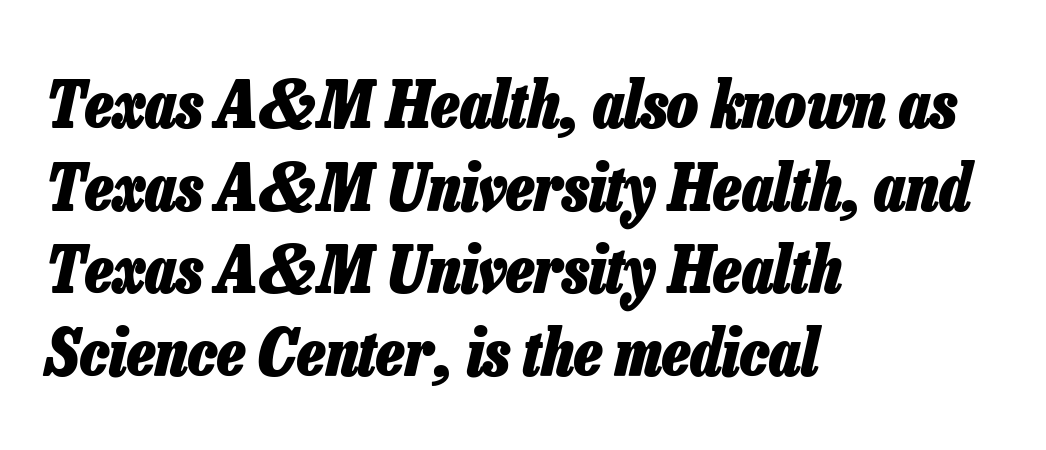
The image shows 65 px heavy, condensed type, italic (leaning right); set left-aligned, normal line spacing (1.27x), normal letter spacing, not underlined; low stroke contrast and a medium x-height.
